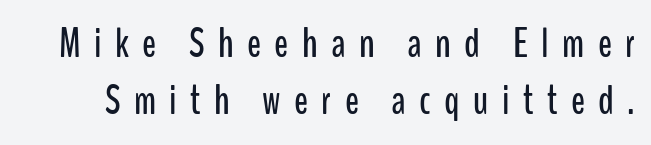
{"serif": "no", "italic": "no", "width": "condensed", "stroke_contrast": "low", "x_height": "medium", "monospaced": "no", "underline": "no", "line_spacing": "normal", "line_spacing_ratio": 1.38, "letter_spacing": "wide", "letter_spacing_em": 0.33, "glyph_px": 41}
